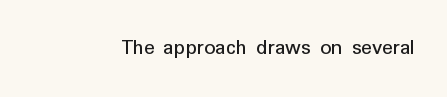
The space directly below the letters is spotless. Quick note: not italic, upright. The line texture is even and compact thanks to regular tracking. These glyphs show unthickened strokes, regular width or finer.
